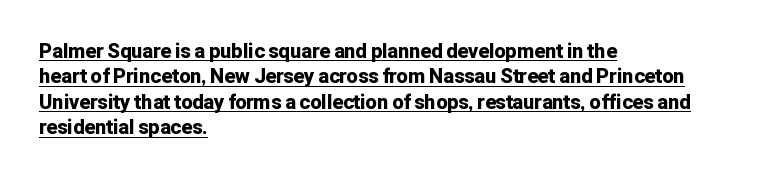
Q: Is the text bold? A: Yes.
Q: Is the text italic (slanted)? A: No, it is upright.
Q: Is the text underlined? A: Yes.
Q: How is the paragraph aligned? A: Left-aligned.
Q: Is the spacing between letters normal or unusually wide? A: Normal.
Q: Is the spacing between lines tight, normal or loose? A: Normal.
